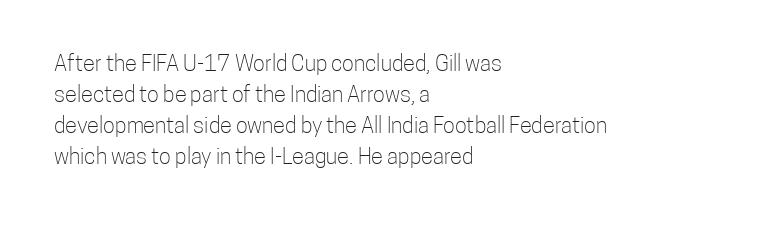
The words here are not underlined. Default kerning and tracking; the words read as compact shapes. The paragraph shown leans on its left margin. Posture: straight, roman, zero tilt. Vertical stems look standard width or narrower in stroke. Vertical spacing — default.
